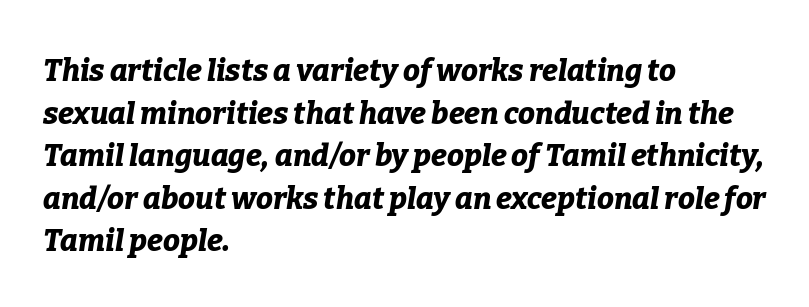
Q: Is the text bold? A: Yes.
Q: Is the text italic (slanted)? A: Yes, it leans right by about 9 degrees.
Q: Is the text underlined? A: No.
Q: How is the paragraph aligned? A: Left-aligned.
Q: Is the spacing between letters normal or unusually wide? A: Normal.
Q: Is the spacing between lines tight, normal or loose? A: Normal.
Q: Width (condensed, normal, or wide)? A: Normal.
Q: Stroke contrast? A: Low.
Q: x-height? A: Medium.
Q: Monospaced? A: No.
